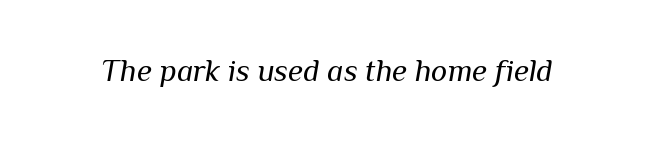
Q: Is the text bold? A: No.
Q: Is the text italic (slanted)? A: Yes, it leans right by about 10 degrees.
Q: Is the text underlined? A: No.
Q: Is the spacing between letters normal or unusually wide? A: Normal.
Q: Width (condensed, normal, or wide)? A: Normal.
Q: Stroke contrast? A: Medium.
Q: x-height? A: Medium.
Q: Monospaced? A: No.
